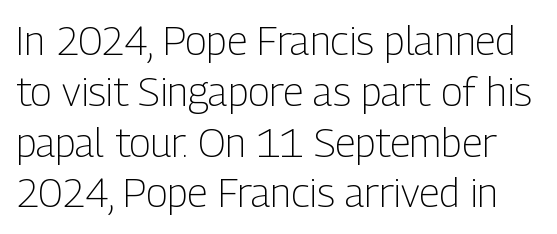
You can tell it's not italic because the verticals are truly vertical. Is this a fixed-width face? No — the glyphs have proportional, varying widths. Does extra space separate the letters? No, they use regular spacing. The face used here is a sans, in the tradition of grotesques and geometrics. The passage shown is not bold in any degree.
